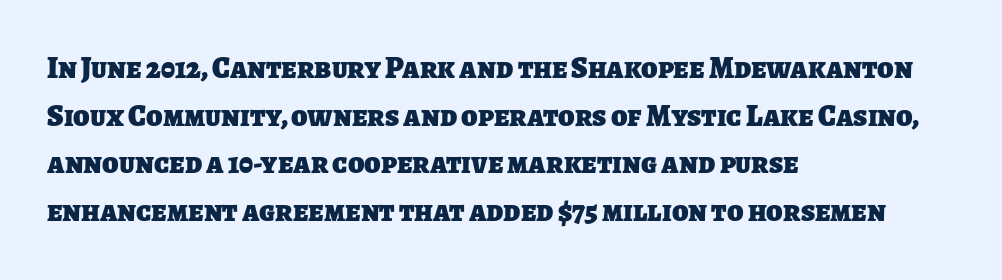
{"serif": "no", "bold": "yes", "weight": "heavy", "width": "normal", "stroke_contrast": "low", "x_height": "large", "monospaced": "no", "underline": "no", "align": "left", "line_spacing": "normal", "line_spacing_ratio": 1.59, "letter_spacing": "normal", "letter_spacing_em": 0.0, "glyph_px": 30}
